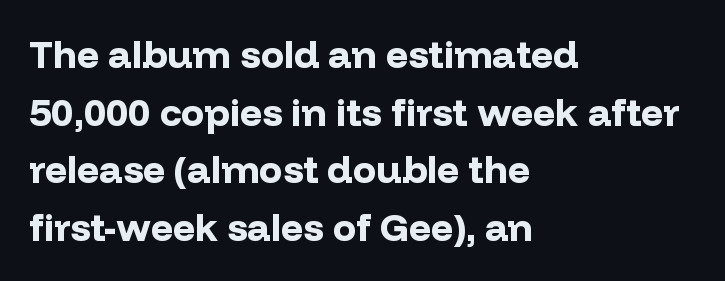
The image shows 39 px bold sans-serif type, upright; set left-aligned, normal line spacing (1.48x), normal letter spacing, not underlined; low stroke contrast and a medium x-height.
